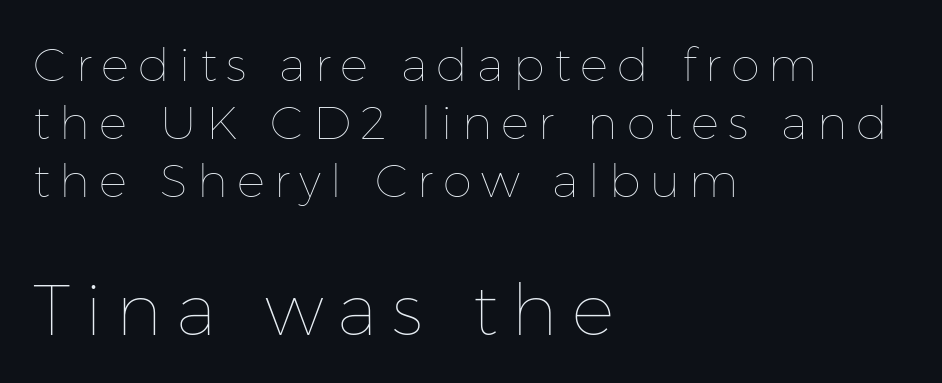
The rendering inserts visible extra space after every character. A quiet, ordinary-to-light weight characterises the typeface. Clear beneath every line of the passage. Is there any slant? The stems are plumb. Horizontal alignment here is leftward, the default for most running prose. Character widths vary here, with narrow letters taking less room than wide ones.
